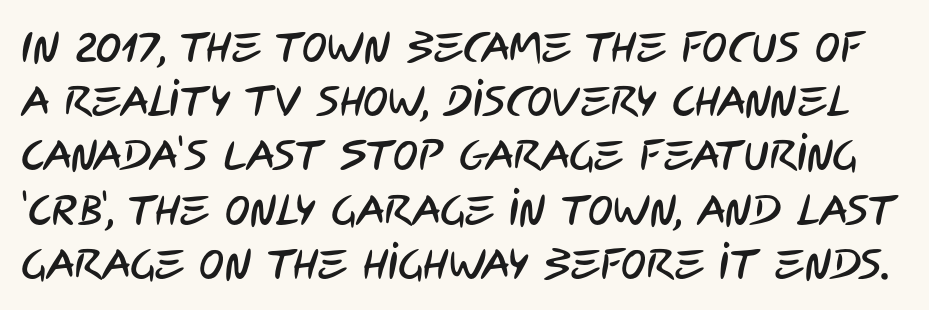
Q: Is the typeface a serif or a sans-serif typeface? A: Sans-serif.
Q: Is the text underlined? A: No.
Q: Is the spacing between letters normal or unusually wide? A: Normal.
Q: Is the spacing between lines tight, normal or loose? A: Normal.
Q: Width (condensed, normal, or wide)? A: Condensed.
Q: Stroke contrast? A: Low.
Q: x-height? A: Large.
Q: Monospaced? A: No.
